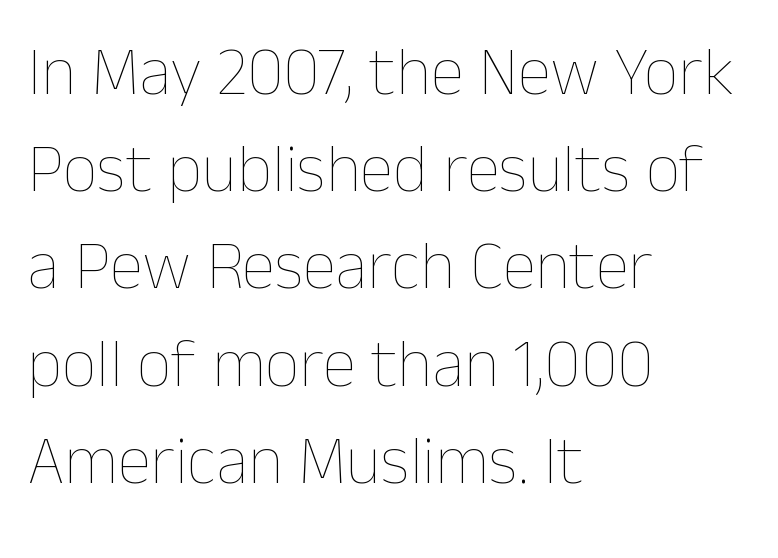
The image shows 68 px thin type, upright; set left-aligned, normal line spacing (1.43x), normal letter spacing, not underlined; low stroke contrast and a medium x-height.
